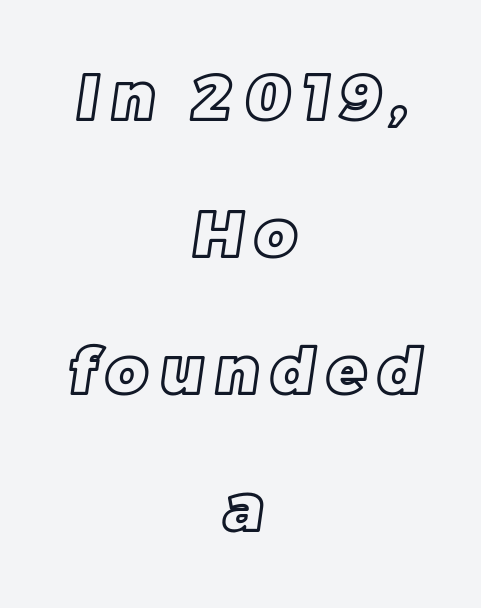
Q: Is the text underlined? A: No.
Q: How is the paragraph aligned? A: Centered.
Q: Is the spacing between lines tight, normal or loose? A: Loose.
Q: Width (condensed, normal, or wide)? A: Normal.
Q: x-height? A: Large.
Q: Monospaced? A: No.
